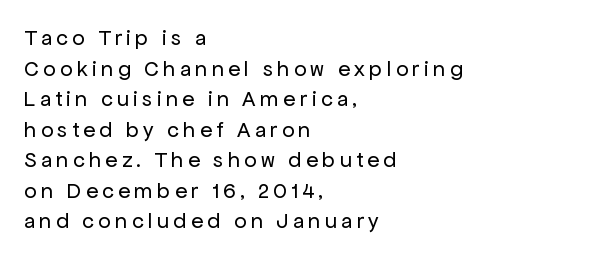
{"italic": "no", "bold": "no", "underline": "no", "align": "left", "line_spacing": "normal", "line_spacing_ratio": 1.39, "letter_spacing": "wide", "letter_spacing_em": 0.2, "glyph_px": 22}
